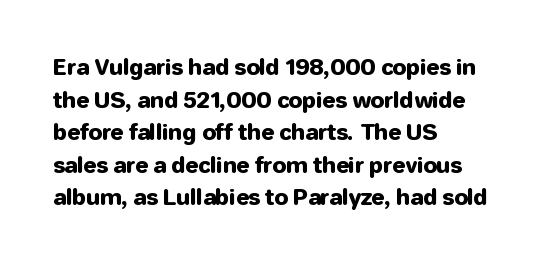
The image shows 22 px text type, upright; set left-aligned, normal line spacing (1.48x), normal letter spacing, not underlined.
